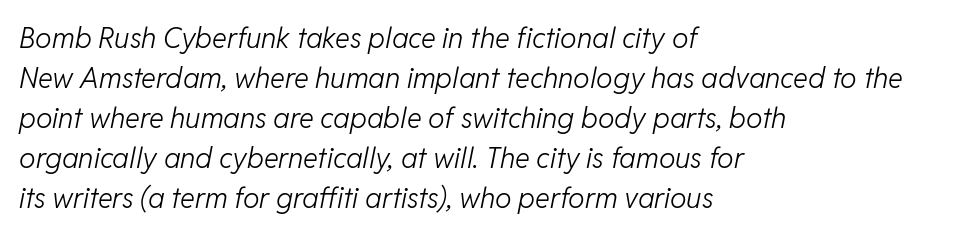
The image shows 28 px light type, italic (leaning right); set left-aligned, normal line spacing (1.43x), normal letter spacing, not underlined; low stroke contrast and a medium x-height.
